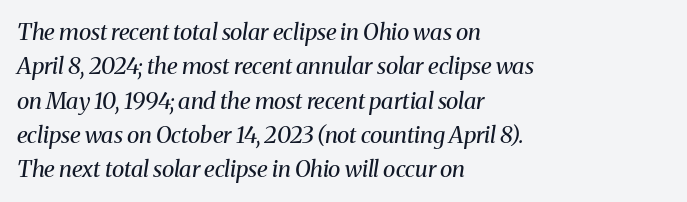
{"italic": "yes", "lean": "right", "slant_degrees": 8, "bold": "no", "underline": "no", "align": "left", "line_spacing": "normal", "line_spacing_ratio": 1.49, "letter_spacing": "normal", "letter_spacing_em": 0.0, "glyph_px": 23}
